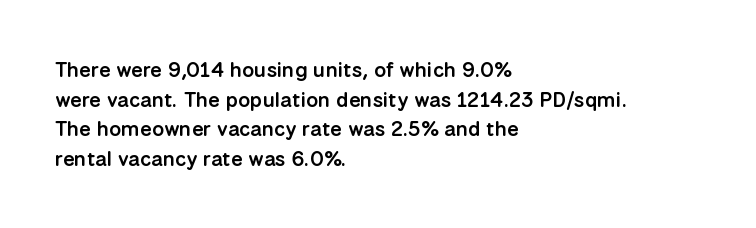
If you measured baseline to baseline, you'd find a middling distance. No italicization has been applied; the sample stays upright. If you drew a ruler down the left edge, every line would touch it. Has an underline been added? It has not. Semibold letterforms, between regular and bold. Here the glyphs are tracked normally, forming tight word shapes.
